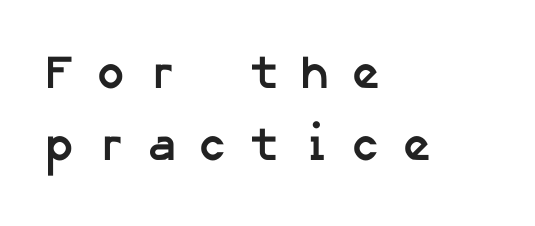
{"serif": "no", "bold": "yes", "weight": "semibold", "width": "normal", "stroke_contrast": "low", "x_height": "medium", "underline": "no", "align": "left", "line_spacing": "normal", "line_spacing_ratio": 1.54, "letter_spacing": "wide", "letter_spacing_em": 0.42, "glyph_px": 47}
